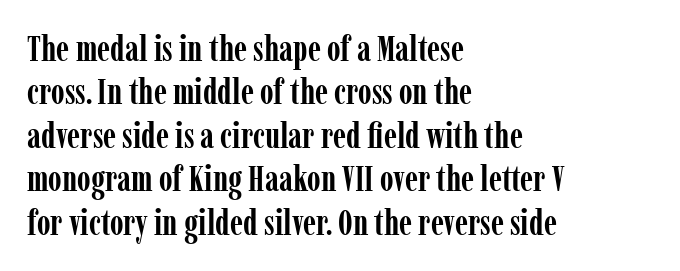
Does extra space separate the letters? No, they use regular spacing. A student would call this left alignment; a typographer would say flush left, rag right. Words float on clear page, feet unadorned. Students, this is bold: see how much ink each stroke carries. This is serif lettering, the kind often seen in printed books. The letters advance in unequal steps, a hallmark of proportional type.
